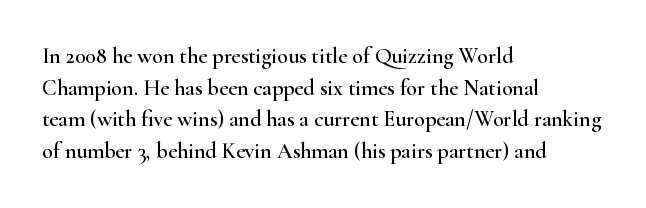
{"italic": "no", "underline": "no", "align": "left", "line_spacing": "normal", "line_spacing_ratio": 1.44, "letter_spacing": "normal", "letter_spacing_em": 0.0, "glyph_px": 22}
